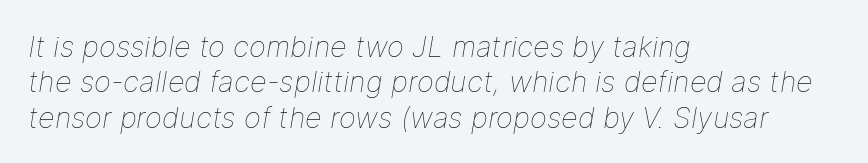
Q: Is the text bold? A: No.
Q: Is the text italic (slanted)? A: Yes, it leans right by about 9 degrees.
Q: Is the text underlined? A: No.
Q: How is the paragraph aligned? A: Left-aligned.
Q: Is the spacing between letters normal or unusually wide? A: Normal.
Q: Width (condensed, normal, or wide)? A: Normal.
Q: Stroke contrast? A: Low.
Q: x-height? A: Medium.
Q: Monospaced? A: No.
